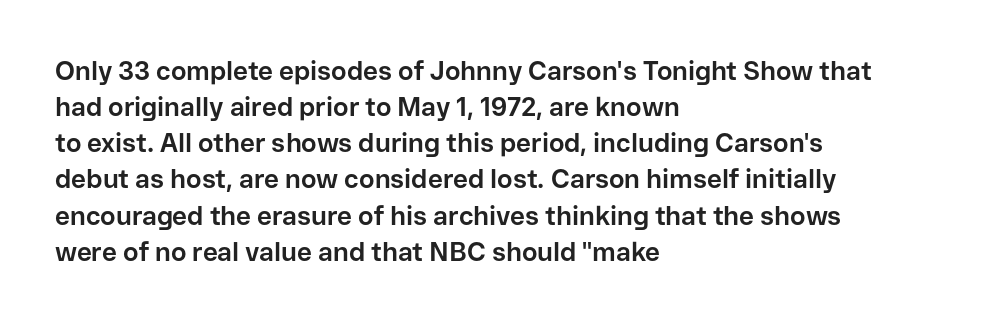
The image shows 26 px bold type, upright; set left-aligned, normal line spacing (1.39x), normal letter spacing, not underlined.
